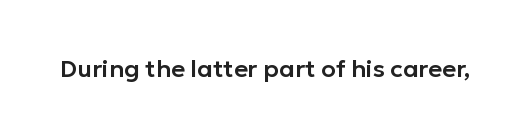
Observe the ordinary spacing: letters are neighbours, not strangers. Underline: absent. Rendered with straight, roman letterforms.
